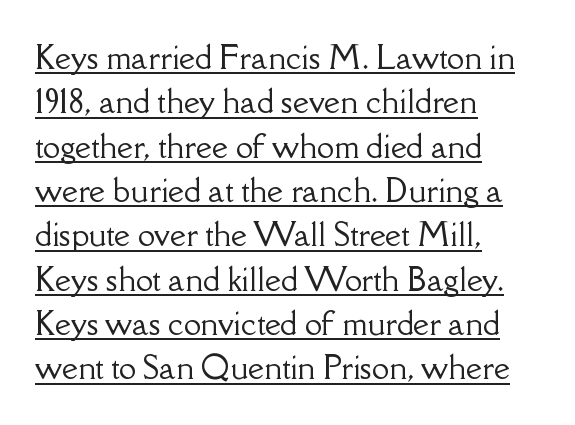
Q: Is the text italic (slanted)? A: No, it is upright.
Q: Is the typeface a serif or a sans-serif typeface? A: Serif.
Q: Is the text underlined? A: Yes.
Q: How is the paragraph aligned? A: Left-aligned.
Q: Is the spacing between letters normal or unusually wide? A: Normal.
Q: Is the spacing between lines tight, normal or loose? A: Normal.
Q: Width (condensed, normal, or wide)? A: Normal.
Q: Stroke contrast? A: Low.
Q: x-height? A: Small.
Q: Monospaced? A: No.
